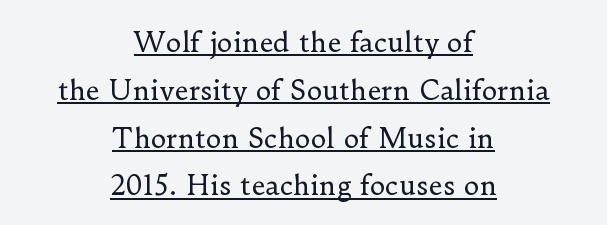
The image shows 27 px text type, upright; set centered, line spacing 1.77x, normal letter spacing, underlined.
